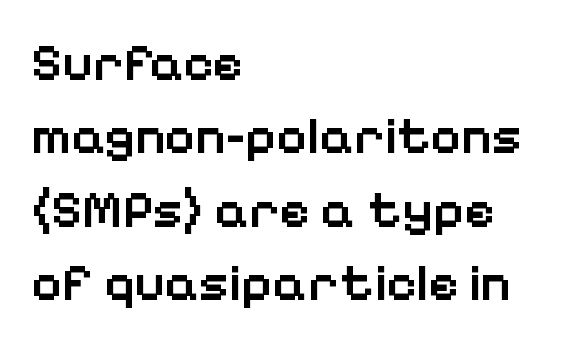
The image shows 52 px semibold sans-serif type, upright; set left-aligned, normal line spacing (1.41x), normal letter spacing, not underlined; low stroke contrast and a medium x-height.
